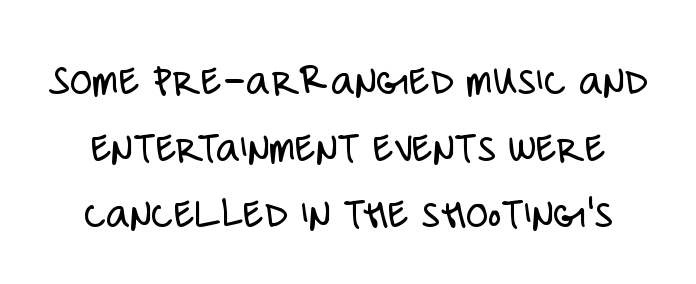
Glyph-to-glyph distance matches everyday printed text. The typography opts for an upright posture over an oblique one. A typesetter would call this proportional, since set widths differ per character. Check under the words: just untouched page. Unbolded letterforms with no extra heft.
